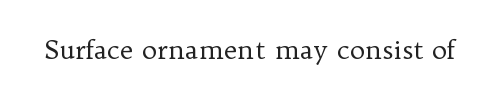
A roman cut, with each character standing at attention. Decoration check: the copy has no underline. The gaps between neighbouring characters are ordinary and unremarkable. Bold? No — there's no thickening of the strokes.
